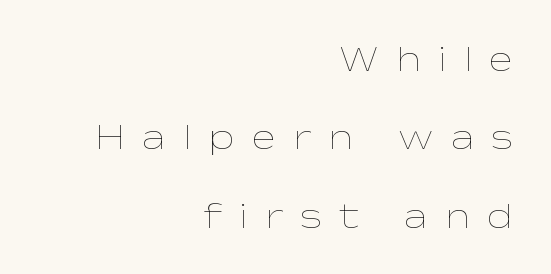
{"italic": "no", "bold": "no", "weight": "thin", "width": "wide", "stroke_contrast": "low", "x_height": "medium", "monospaced": "no", "underline": "no", "align": "right", "line_spacing": "loose", "line_spacing_ratio": 2.18, "letter_spacing": "wide", "letter_spacing_em": 0.48, "glyph_px": 36}
